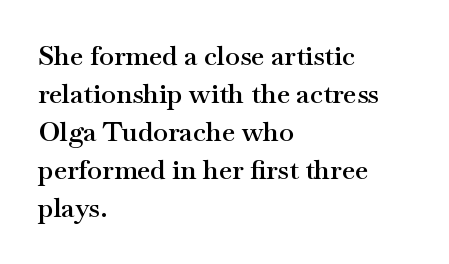
{"italic": "no", "bold": "semi", "underline": "no", "align": "left", "line_spacing": "normal", "line_spacing_ratio": 1.41, "letter_spacing": "normal", "letter_spacing_em": 0.0, "glyph_px": 27}
